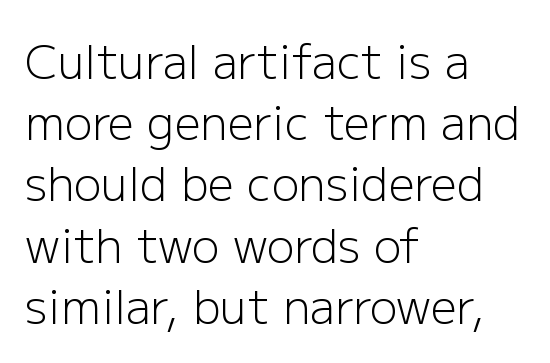
{"serif": "no", "italic": "no", "bold": "no", "weight": "light", "width": "normal", "stroke_contrast": "low", "x_height": "medium", "monospaced": "no", "underline": "no", "align": "left", "line_spacing": "normal", "line_spacing_ratio": 1.33, "letter_spacing": "normal", "letter_spacing_em": 0.0, "glyph_px": 46}
